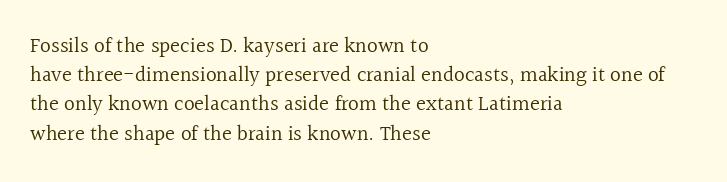
Tracking here is standard; glyphs follow each other at the usual distance. Heft: none added — not bold. These lines are set flush left with a ragged right edge. The letters stand straight up with perfectly vertical stems. Has an underline been added? It has not.
